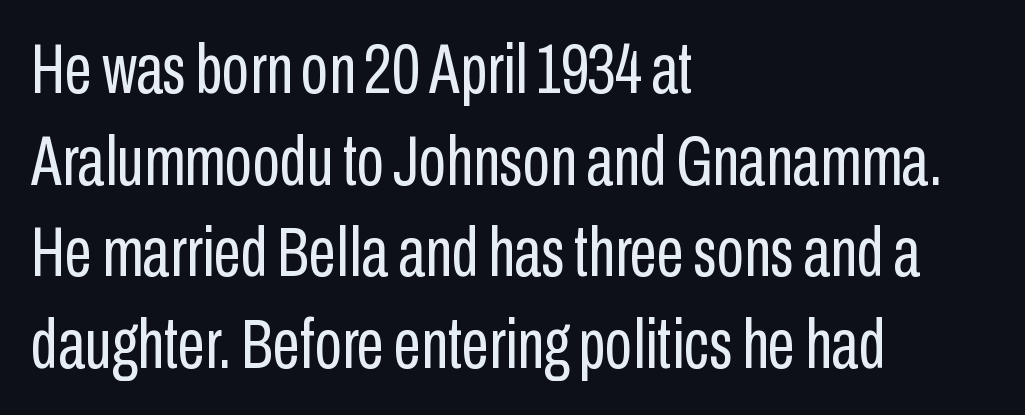
The image shows 70 px regular-weight, condensed sans-serif type, upright; set left-aligned, normal line spacing (1.31x), normal letter spacing, not underlined; low stroke contrast and a medium x-height.
